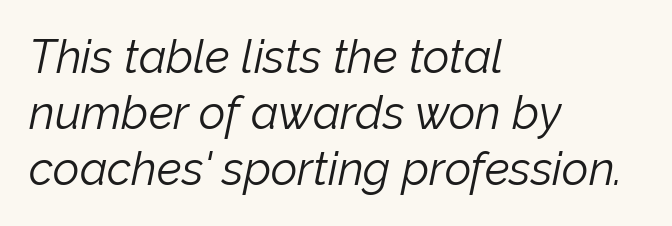
{"italic": "yes", "lean": "right", "slant_degrees": 12, "bold": "no", "weight": "light", "width": "normal", "stroke_contrast": "low", "x_height": "medium", "monospaced": "no", "underline": "no", "align": "left", "line_spacing_ratio": 1.22, "letter_spacing": "normal", "letter_spacing_em": 0.0, "glyph_px": 46}
